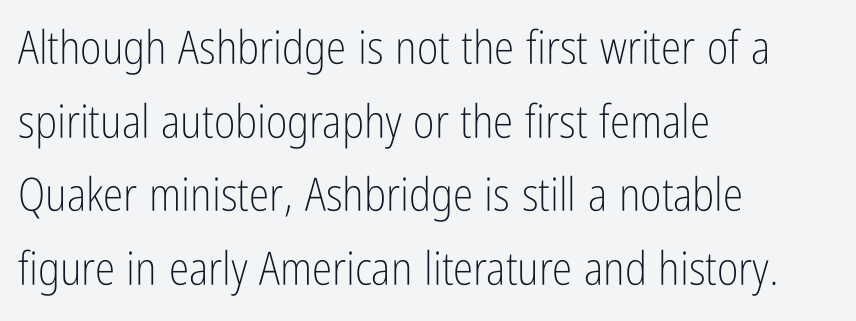
{"serif": "no", "italic": "no", "bold": "no", "weight": "light", "width": "condensed", "stroke_contrast": "low", "x_height": "medium", "monospaced": "no", "underline": "no", "align": "left", "line_spacing": "normal", "line_spacing_ratio": 1.6, "letter_spacing": "normal", "letter_spacing_em": 0.0, "glyph_px": 46}
